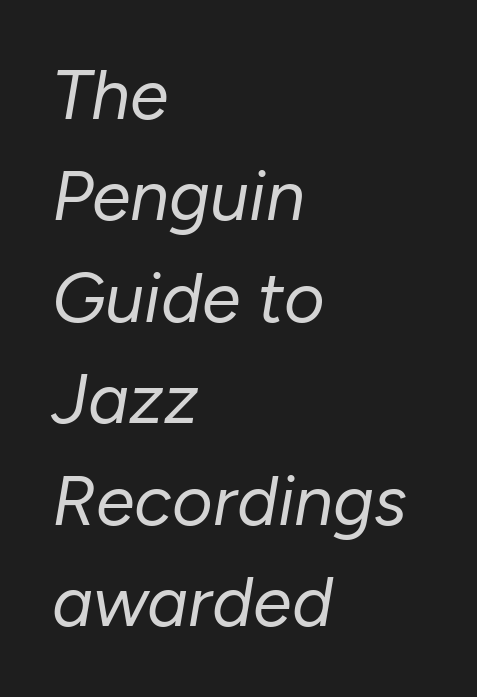
The vertical gap from one line to the next is medium. You could not count columns in this text — the font is proportionally spaced. Every character sits at an angle, as italics do. The gaps between neighbouring characters are ordinary and unremarkable. Unbolded letterforms with no extra heft.
